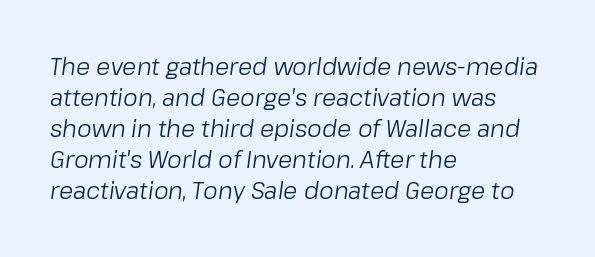
The image shows 23 px text type, italic (leaning right); set left-aligned, normal line spacing (1.35x), normal letter spacing, not underlined.
